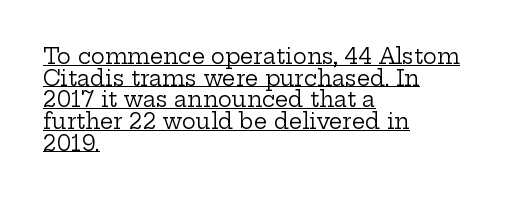
Q: Is the text bold? A: No.
Q: Is the text italic (slanted)? A: No, it is upright.
Q: Is the text underlined? A: Yes.
Q: How is the paragraph aligned? A: Left-aligned.
Q: Is the spacing between letters normal or unusually wide? A: Normal.
Q: Is the spacing between lines tight, normal or loose? A: Tight.
